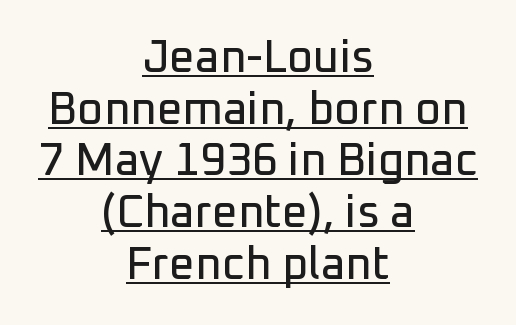
{"serif": "no", "italic": "no", "width": "normal", "stroke_contrast": "low", "x_height": "medium", "monospaced": "no", "underline": "yes", "align": "center", "line_spacing": "tight", "line_spacing_ratio": 1.15, "letter_spacing": "normal", "letter_spacing_em": 0.0, "glyph_px": 45}
